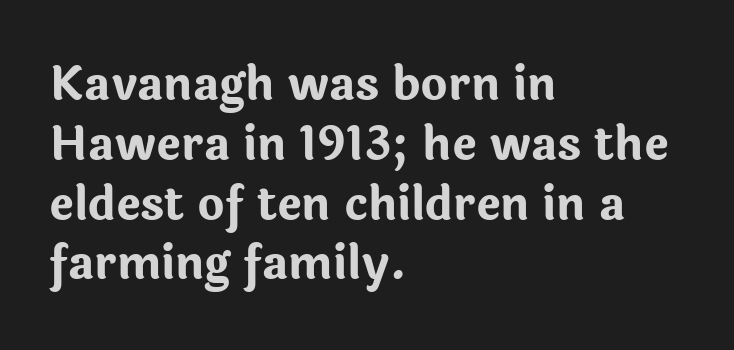
Q: Is the text bold? A: Yes.
Q: Is the text italic (slanted)? A: No, it is upright.
Q: Is the typeface a serif or a sans-serif typeface? A: Sans-serif.
Q: Is the text underlined? A: No.
Q: How is the paragraph aligned? A: Left-aligned.
Q: Is the spacing between letters normal or unusually wide? A: Normal.
Q: Is the spacing between lines tight, normal or loose? A: Normal.
Q: Width (condensed, normal, or wide)? A: Normal.
Q: Stroke contrast? A: Low.
Q: x-height? A: Medium.
Q: Monospaced? A: No.
